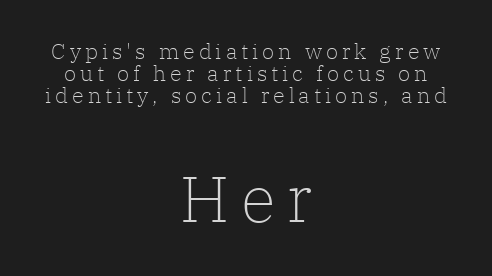
The image shows 65 px light serif type, upright; set centered, tight line spacing (1.01x), not underlined; the second (bottom) block is 2.95x larger; low stroke contrast and a medium x-height.
